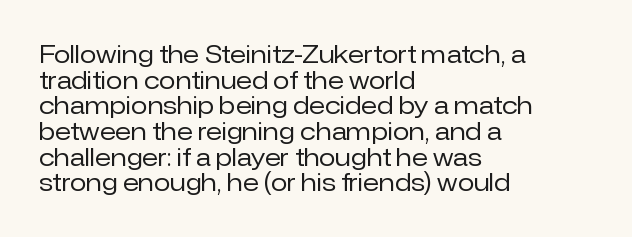
Q: Is the text bold? A: No.
Q: Is the text italic (slanted)? A: No, it is upright.
Q: Is the text underlined? A: No.
Q: How is the paragraph aligned? A: Left-aligned.
Q: Is the spacing between letters normal or unusually wide? A: Normal.
Q: Is the spacing between lines tight, normal or loose? A: Tight.
